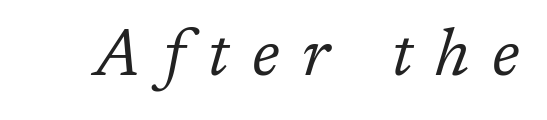
The image shows 65 px regular-weight serif type, italic (leaning right); set unusually wide letter spacing (+0.35 em), not underlined; low stroke contrast and a medium x-height.
